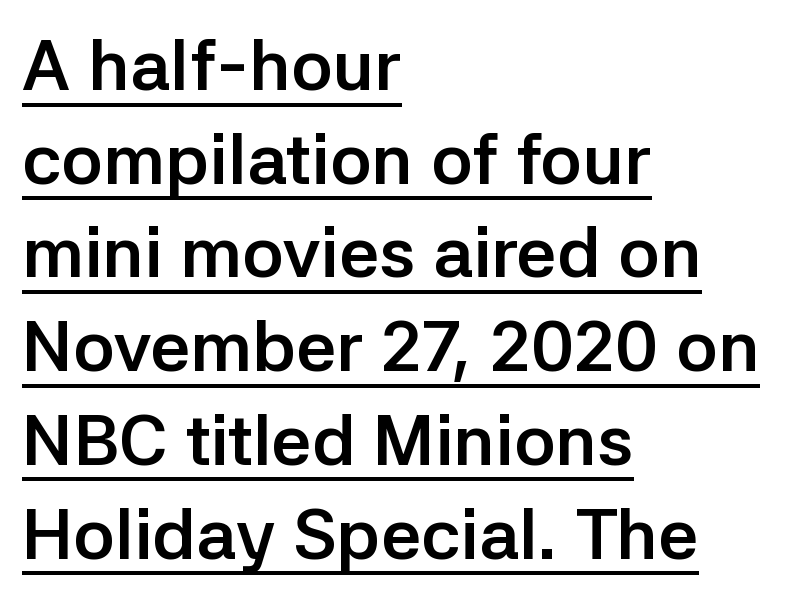
Q: Is the text bold? A: Yes.
Q: Is the text italic (slanted)? A: No, it is upright.
Q: Is the typeface a serif or a sans-serif typeface? A: Sans-serif.
Q: Is the text underlined? A: Yes.
Q: How is the paragraph aligned? A: Left-aligned.
Q: Is the spacing between letters normal or unusually wide? A: Normal.
Q: Is the spacing between lines tight, normal or loose? A: Normal.
Q: Width (condensed, normal, or wide)? A: Normal.
Q: Stroke contrast? A: Low.
Q: x-height? A: Medium.
Q: Monospaced? A: No.
